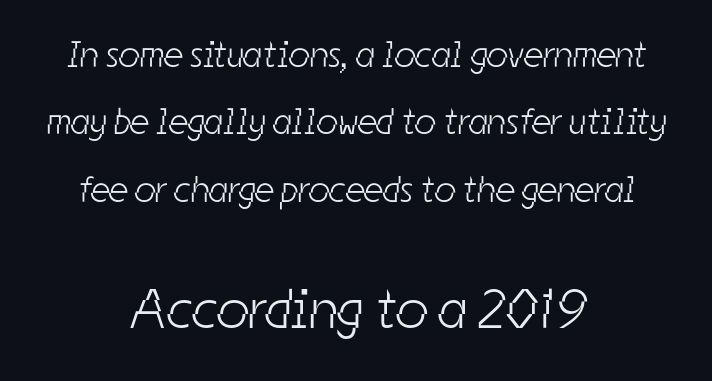
Q: Is the text bold? A: No.
Q: Is the typeface a serif or a sans-serif typeface? A: Sans-serif.
Q: Is the text underlined? A: No.
Q: How is the paragraph aligned? A: Centered.
Q: Is the spacing between letters normal or unusually wide? A: Normal.
Q: Which block of text is set in a larger size, the first (top) or the second (bottom)? A: The second (bottom) one.
Q: Width (condensed, normal, or wide)? A: Condensed.
Q: Stroke contrast? A: Low.
Q: x-height? A: Medium.
Q: Monospaced? A: No.
